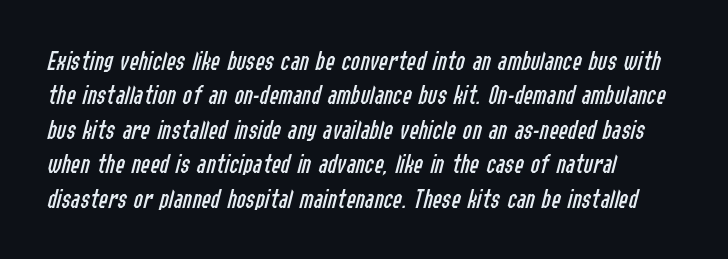
Which margin do the lines hug? The left one — the right edge is uneven. Compared with ordinary roman type, these characters are visibly tilted. The string is rendered with underlining switched off. Proportional: the letters do not fall into vertical columns. Each stroke keeps to a modest, everyday thickness or less.
